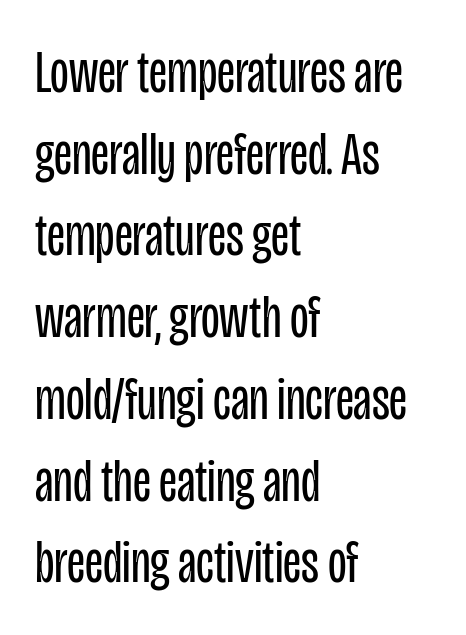
Q: Is the text bold? A: No.
Q: Is the text italic (slanted)? A: No, it is upright.
Q: Is the typeface a serif or a sans-serif typeface? A: Sans-serif.
Q: Is the text underlined? A: No.
Q: How is the paragraph aligned? A: Left-aligned.
Q: Is the spacing between letters normal or unusually wide? A: Normal.
Q: Is the spacing between lines tight, normal or loose? A: Normal.
Q: Width (condensed, normal, or wide)? A: Condensed.
Q: Stroke contrast? A: Low.
Q: x-height? A: Large.
Q: Monospaced? A: No.
